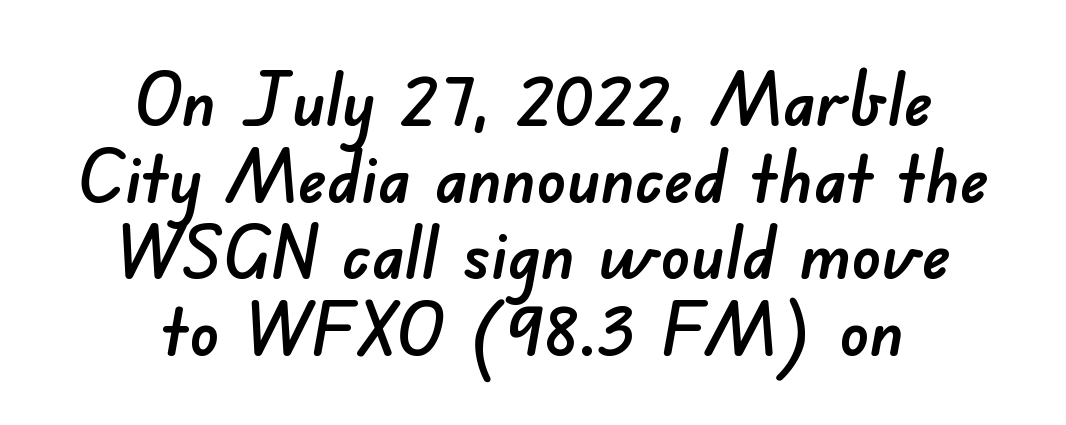
Q: Is the typeface a serif or a sans-serif typeface? A: Sans-serif.
Q: Is the text underlined? A: No.
Q: How is the paragraph aligned? A: Centered.
Q: Is the spacing between letters normal or unusually wide? A: Normal.
Q: Is the spacing between lines tight, normal or loose? A: Tight.
Q: Width (condensed, normal, or wide)? A: Normal.
Q: Stroke contrast? A: Low.
Q: x-height? A: Small.
Q: Monospaced? A: No.
